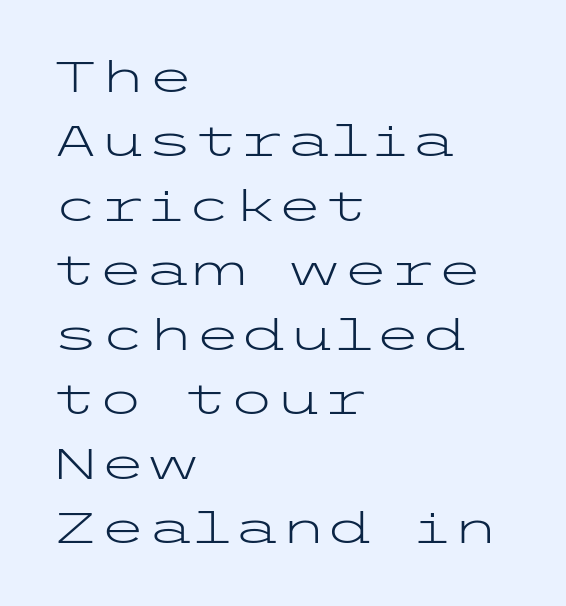
The lettering stays uniformly vertical, giving the passage a roman look. A student would call this left alignment; a typographer would say flush left, rag right. A bare baseline throughout the passage. The vertical gap from one line to the next is medium. How are the letters spaced? Ordinarily, with no added tracking.
